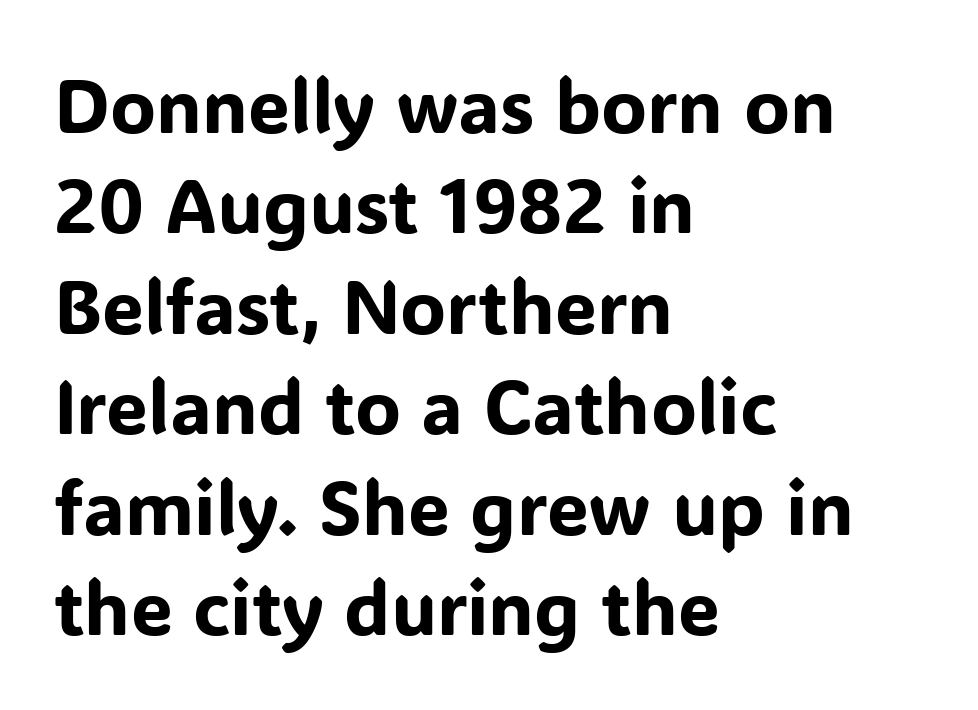
Each letter keeps its own natural width here, so spacing adapts to shape. The leading is moderate, giving the passage an even texture. Bare-footed words on every line. The font family rendered here belongs to the sans-serif group. Nothing unusual about the tracking: characters are spaced as the font intends. Italic: no, the glyphs are upright roman.
